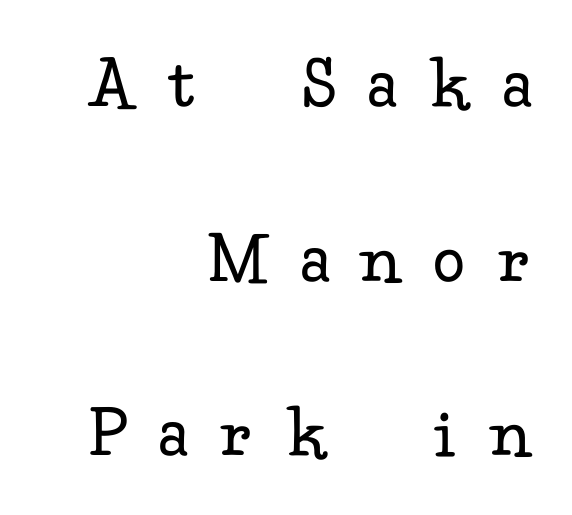
Q: Is the text bold? A: No.
Q: Is the text italic (slanted)? A: No, it is upright.
Q: Is the typeface a serif or a sans-serif typeface? A: Serif.
Q: Is the text underlined? A: No.
Q: How is the paragraph aligned? A: Right-aligned.
Q: Is the spacing between letters normal or unusually wide? A: Unusually wide.
Q: Is the spacing between lines tight, normal or loose? A: Loose.
Q: Width (condensed, normal, or wide)? A: Normal.
Q: Stroke contrast? A: Low.
Q: x-height? A: Small.
Q: Monospaced? A: No.
